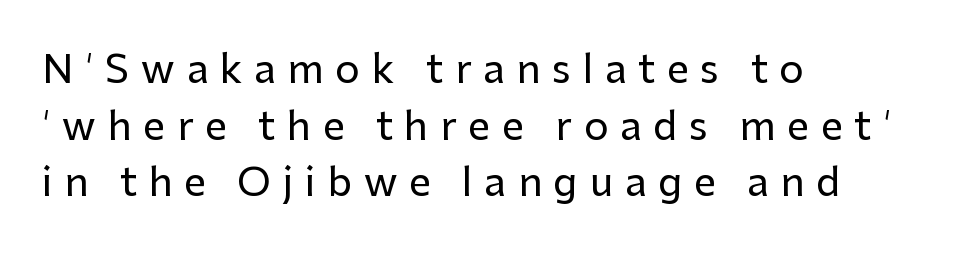
The image shows 39 px sans-serif type, upright; set left-aligned, normal line spacing (1.45x), unusually wide letter spacing (+0.3 em), not underlined; low stroke contrast and a medium x-height.
